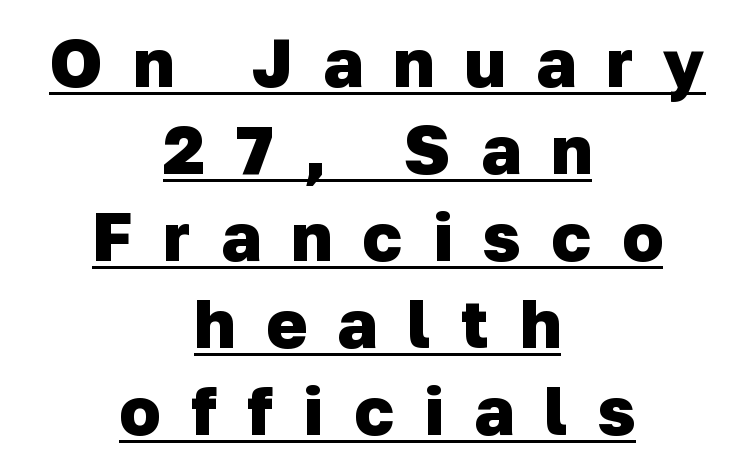
{"serif": "no", "bold": "yes", "weight": "heavy", "width": "normal", "stroke_contrast": "low", "x_height": "medium", "monospaced": "no", "underline": "yes", "align": "center", "line_spacing": "normal", "line_spacing_ratio": 1.28, "letter_spacing": "wide", "letter_spacing_em": 0.45, "glyph_px": 68}
